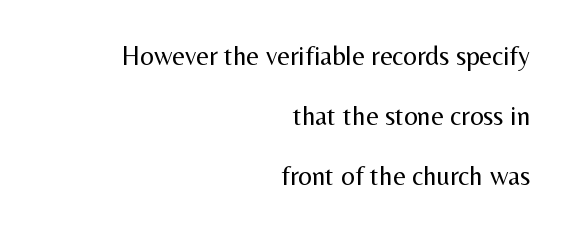
{"italic": "no", "bold": "no", "underline": "no", "align": "right", "line_spacing": "loose", "line_spacing_ratio": 2.22, "letter_spacing": "normal", "letter_spacing_em": 0.0, "glyph_px": 27}
